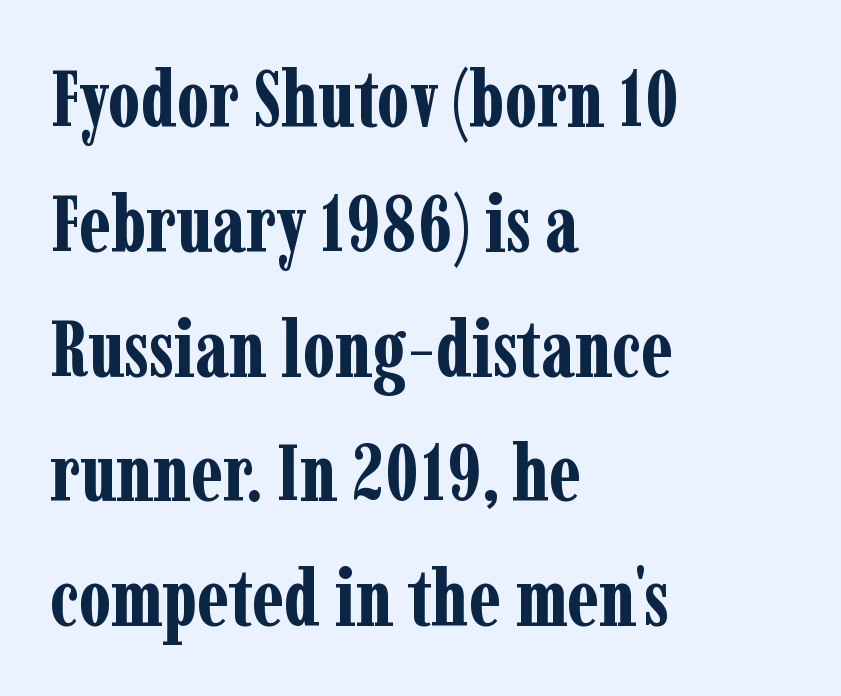
{"serif": "yes", "italic": "no", "bold": "yes", "weight": "bold", "width": "condensed", "stroke_contrast": "low", "x_height": "medium", "monospaced": "no", "underline": "no", "align": "left", "line_spacing": "normal", "line_spacing_ratio": 1.58, "letter_spacing": "normal", "letter_spacing_em": 0.0, "glyph_px": 79}
